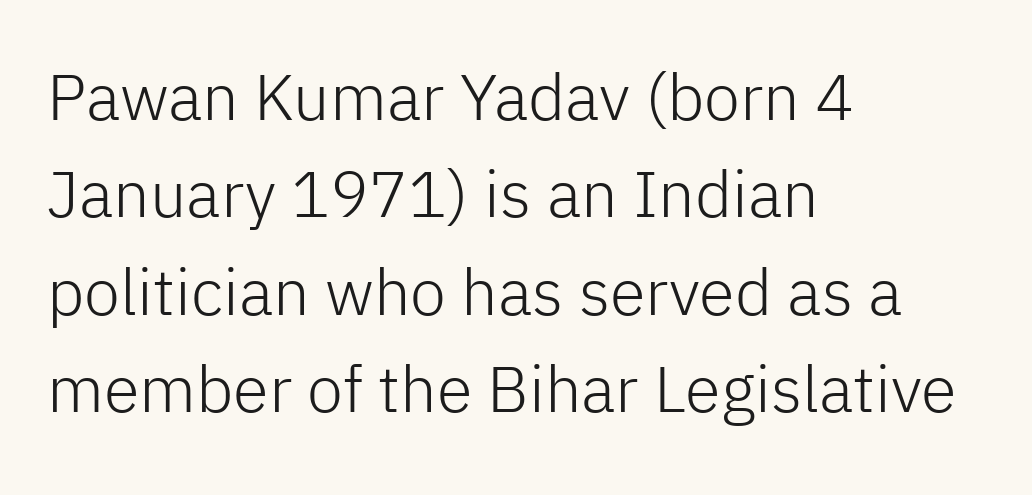
Q: Is the text bold? A: No.
Q: Is the text italic (slanted)? A: No, it is upright.
Q: Is the typeface a serif or a sans-serif typeface? A: Sans-serif.
Q: Is the text underlined? A: No.
Q: How is the paragraph aligned? A: Left-aligned.
Q: Is the spacing between letters normal or unusually wide? A: Normal.
Q: Is the spacing between lines tight, normal or loose? A: Normal.
Q: Width (condensed, normal, or wide)? A: Normal.
Q: Stroke contrast? A: Low.
Q: x-height? A: Medium.
Q: Monospaced? A: No.
